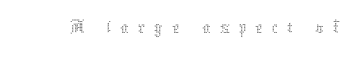
The image shows 42 px thin type, upright; set unusually wide letter spacing (+0.21 em), not underlined; medium stroke contrast and a medium x-height.
